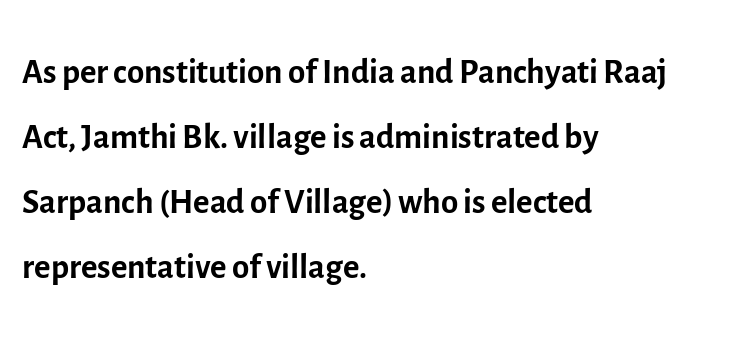
Q: Is the text bold? A: No.
Q: Is the text italic (slanted)? A: No, it is upright.
Q: Is the typeface a serif or a sans-serif typeface? A: Sans-serif.
Q: Is the text underlined? A: No.
Q: How is the paragraph aligned? A: Left-aligned.
Q: Is the spacing between letters normal or unusually wide? A: Normal.
Q: Is the spacing between lines tight, normal or loose? A: Normal.
Q: Width (condensed, normal, or wide)? A: Normal.
Q: x-height? A: Medium.
Q: Monospaced? A: No.
